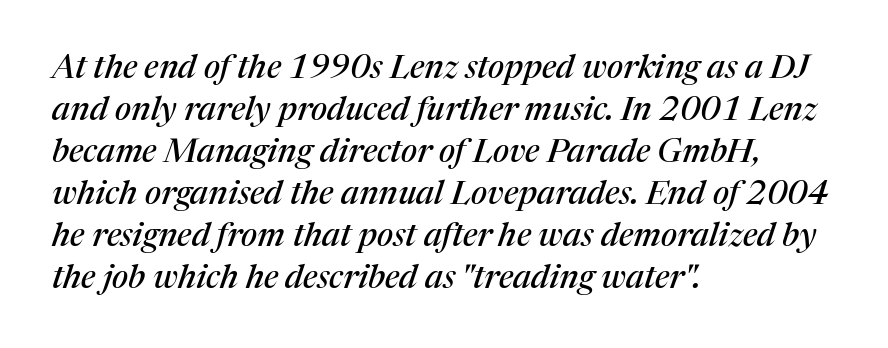
Q: Is the text italic (slanted)? A: Yes, it leans right by about 17 degrees.
Q: Is the typeface a serif or a sans-serif typeface? A: Serif.
Q: Is the text underlined? A: No.
Q: How is the paragraph aligned? A: Left-aligned.
Q: Is the spacing between letters normal or unusually wide? A: Normal.
Q: Is the spacing between lines tight, normal or loose? A: Normal.
Q: Width (condensed, normal, or wide)? A: Normal.
Q: Stroke contrast? A: Medium.
Q: x-height? A: Medium.
Q: Monospaced? A: No.
